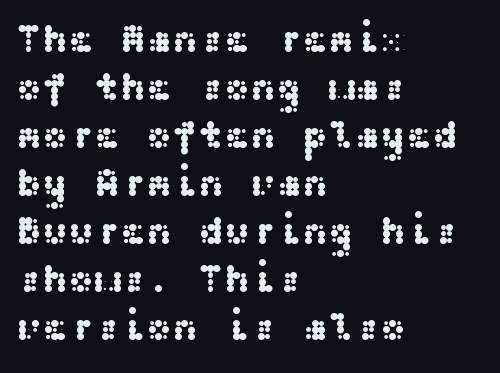
Q: Is the text italic (slanted)? A: No, it is upright.
Q: Is the typeface a serif or a sans-serif typeface? A: Sans-serif.
Q: Is the text underlined? A: No.
Q: How is the paragraph aligned? A: Left-aligned.
Q: Is the spacing between letters normal or unusually wide? A: Normal.
Q: Width (condensed, normal, or wide)? A: Wide.
Q: Stroke contrast? A: Medium.
Q: x-height? A: Medium.
